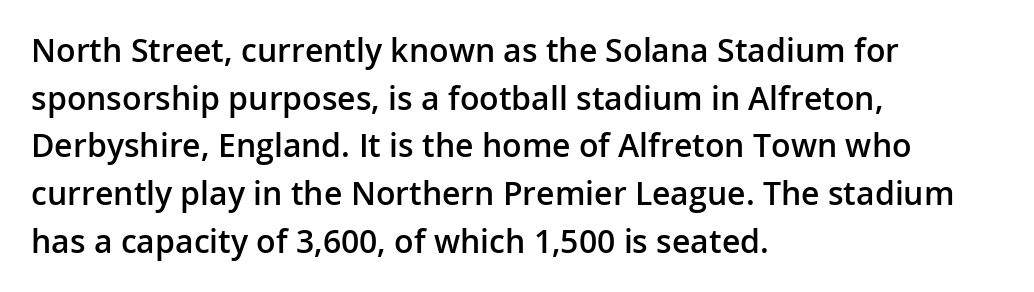
The foot of each line stays bare and open. Look at the tracking — it's just the regular setting, nothing added. A typesetter would mark this as roman, not italic. Every letter is mildly thick-stroked: semibold rather than bold.
